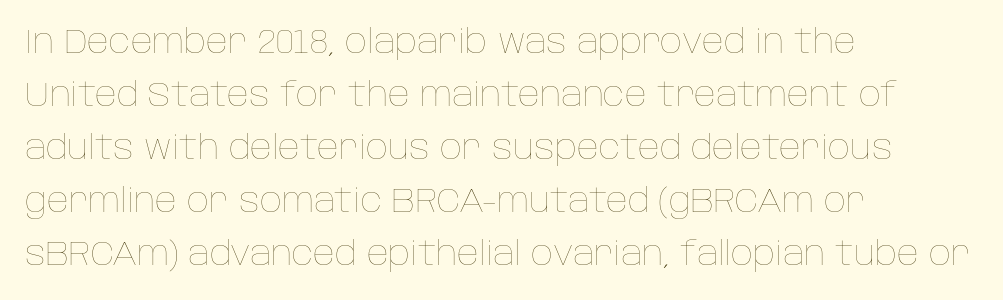
Looks like regular typesetting: each glyph gets only the width it needs. Beneath every word, the page is bare. Italic? Not at all — the glyphs are vertical. Each line starts at the same left margin while the right side varies. Words appear dense and cohesive because spacing is normal.
